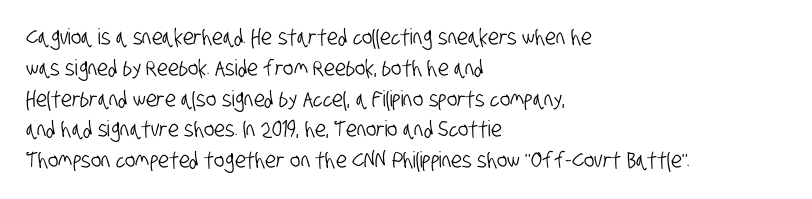
{"underline": "no", "align": "left", "line_spacing": "normal", "line_spacing_ratio": 1.4, "letter_spacing": "normal", "letter_spacing_em": 0.0, "glyph_px": 22}
